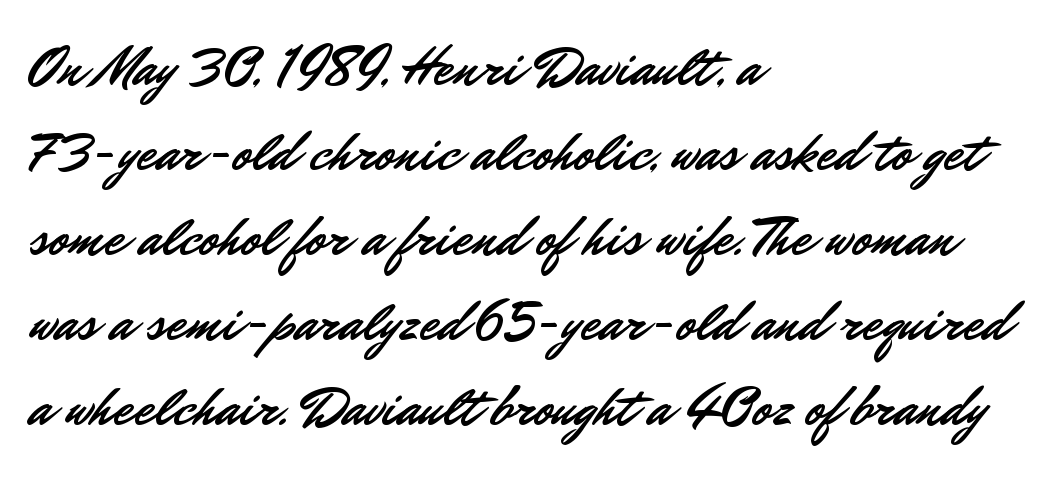
{"serif": "no", "width": "normal", "stroke_contrast": "low", "x_height": "small", "monospaced": "no", "underline": "no", "align": "left", "line_spacing": "normal", "line_spacing_ratio": 1.52, "letter_spacing": "normal", "letter_spacing_em": 0.0, "glyph_px": 56}
